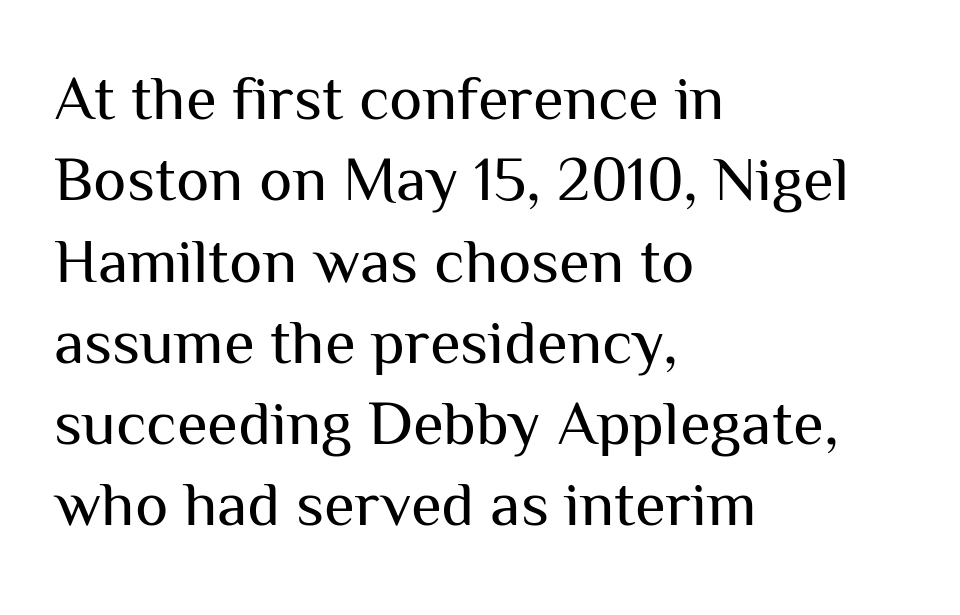
The image shows 63 px regular-weight sans-serif type, upright; set left-aligned, normal line spacing (1.29x), normal letter spacing, not underlined; medium stroke contrast and a medium x-height.
